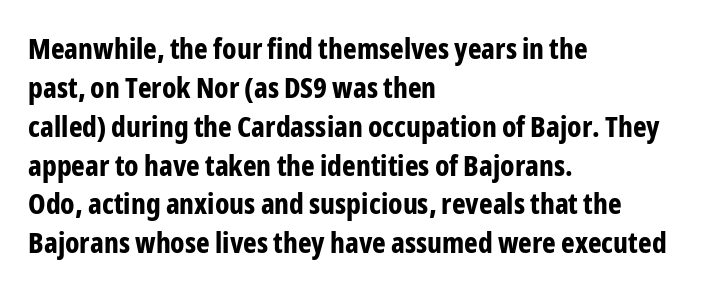
Q: Is the text bold? A: Yes.
Q: Is the text italic (slanted)? A: No, it is upright.
Q: Is the typeface a serif or a sans-serif typeface? A: Sans-serif.
Q: Is the text underlined? A: No.
Q: How is the paragraph aligned? A: Left-aligned.
Q: Is the spacing between letters normal or unusually wide? A: Normal.
Q: Is the spacing between lines tight, normal or loose? A: Normal.
Q: Width (condensed, normal, or wide)? A: Condensed.
Q: Stroke contrast? A: Low.
Q: x-height? A: Medium.
Q: Monospaced? A: No.
